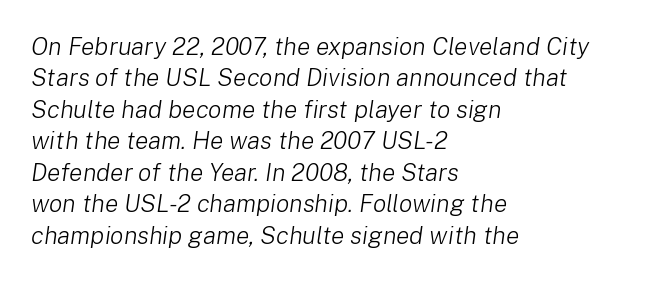
Emphasis-style slanted type is in use. Beneath every word, the page is bare. This is not heavy type; no bold has been used. Characters follow at the spacing the type designer built in. Compared with typical paragraphs, the rows here are spaced about the same.
